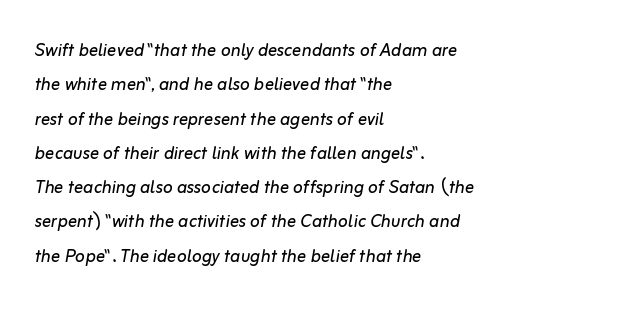
Each stroke keeps to a modest, everyday thickness or less. Regarding leading, the lines here are spaced in the standard way. Nobody touched the tracking dial on this one. The rendering anchors every line to the left-hand side. You can tell it's italic because the verticals aren't actually vertical. Clear beneath every line of the passage.
